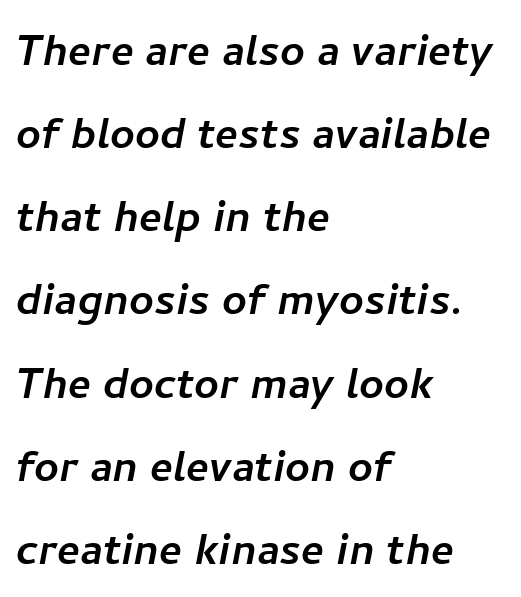
Bare-footed words on every line. The ragged edge is on the right, which tells us the setting is flush left. Rows of type keep a routine distance in the vertical direction. You could not count columns in this text — the font is proportionally spaced. To sum up the face: it is a sans, with no serifs. Characters follow at the spacing the type designer built in.
